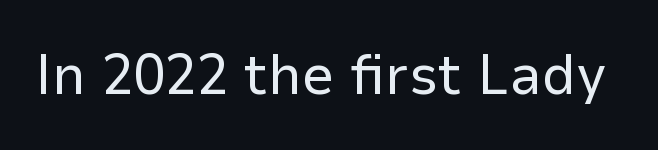
Compared with a typical body face, this is equally light or lighter still. Each letter keeps its own natural width here, so spacing adapts to shape. A typesetter would mark this as roman, not italic. I'd call this a sans setting — the letters go barefoot. Honestly, the letter spacing is just normal — you wouldn't notice it.
